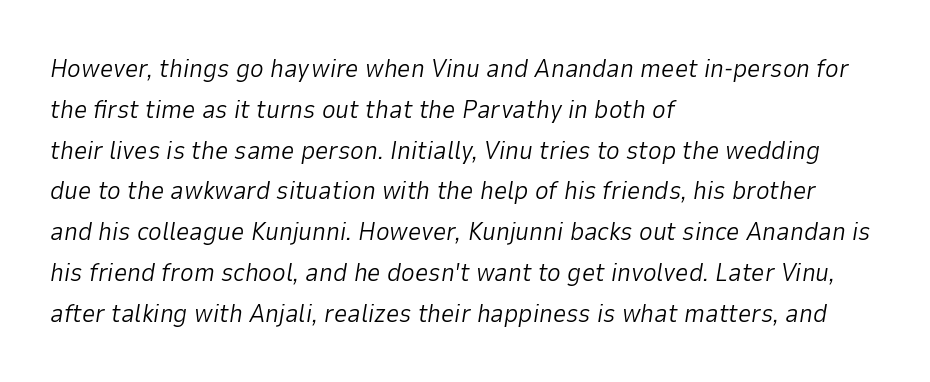
{"italic": "yes", "lean": "right", "slant_degrees": 9, "bold": "no", "underline": "no", "align": "left", "line_spacing": "normal", "line_spacing_ratio": 1.57, "letter_spacing": "normal", "letter_spacing_em": 0.0, "glyph_px": 26}
